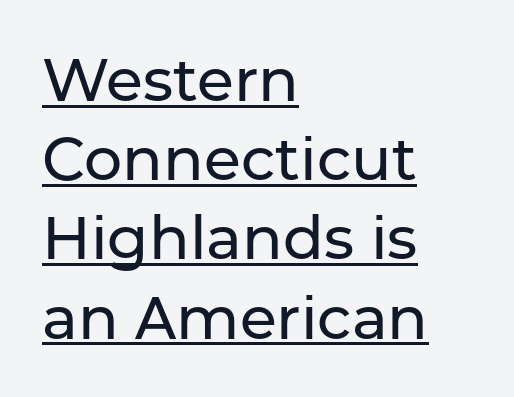
{"serif": "no", "italic": "no", "width": "normal", "stroke_contrast": "low", "x_height": "medium", "monospaced": "no", "underline": "yes", "align": "left", "line_spacing": "normal", "line_spacing_ratio": 1.32, "letter_spacing": "normal", "letter_spacing_em": 0.0, "glyph_px": 60}
